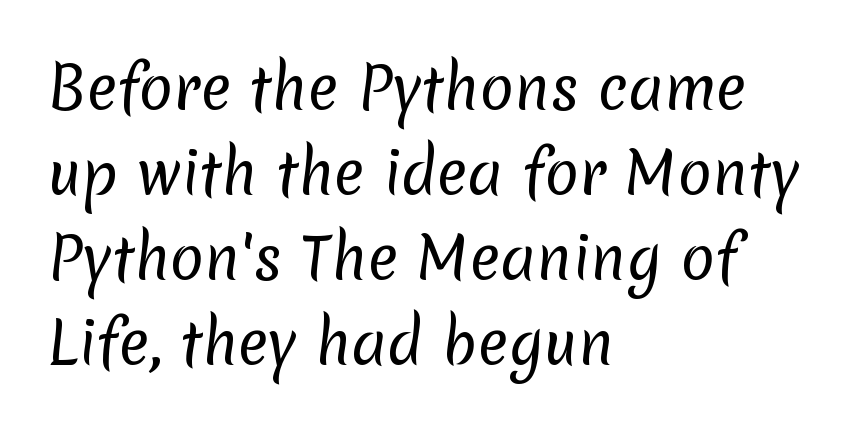
{"serif": "no", "bold": "no", "weight": "regular", "width": "normal", "stroke_contrast": "low", "x_height": "medium", "monospaced": "no", "underline": "no", "align": "left", "line_spacing": "normal", "line_spacing_ratio": 1.49, "letter_spacing": "normal", "letter_spacing_em": 0.0, "glyph_px": 57}
